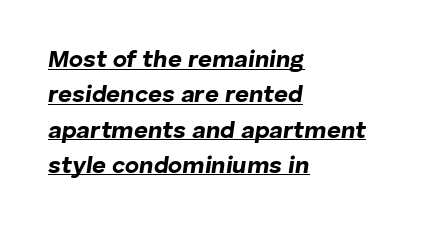
Q: Is the text bold? A: Yes.
Q: Is the text italic (slanted)? A: Yes, it leans right by about 8 degrees.
Q: Is the text underlined? A: Yes.
Q: How is the paragraph aligned? A: Left-aligned.
Q: Is the spacing between letters normal or unusually wide? A: Normal.
Q: Is the spacing between lines tight, normal or loose? A: Normal.
